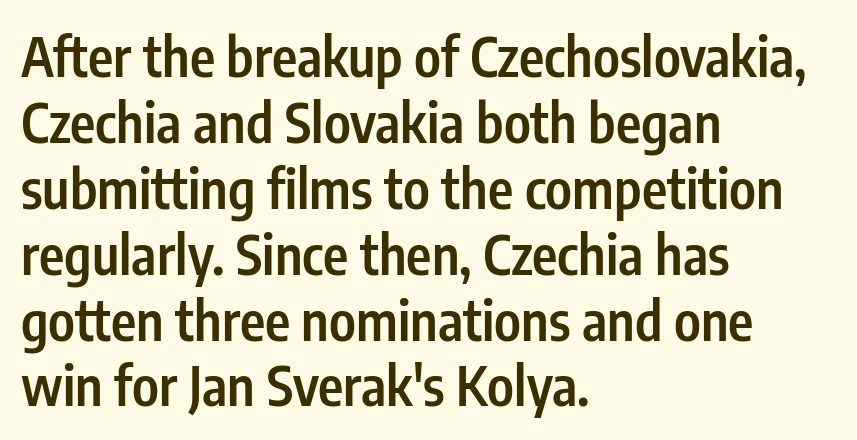
{"serif": "no", "italic": "no", "bold": "semi", "weight": "semibold", "width": "condensed", "stroke_contrast": "low", "x_height": "medium", "monospaced": "no", "underline": "no", "align": "left", "line_spacing_ratio": 1.22, "letter_spacing": "normal", "letter_spacing_em": 0.0, "glyph_px": 54}
